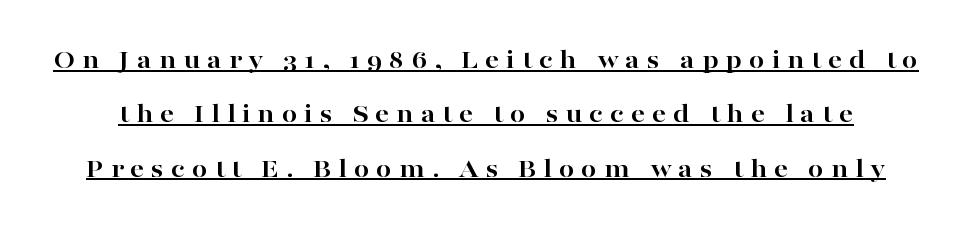
{"serif": "yes", "italic": "no", "bold": "yes", "weight": "bold", "width": "wide", "stroke_contrast": "high", "x_height": "medium", "monospaced": "no", "underline": "yes", "line_spacing": "loose", "line_spacing_ratio": 1.94, "letter_spacing": "wide", "letter_spacing_em": 0.24, "glyph_px": 28}
